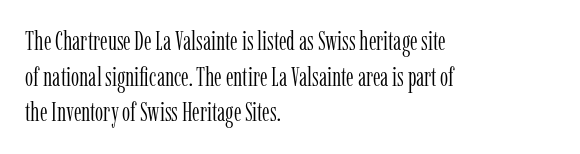
Q: Is the text bold? A: No.
Q: Is the text italic (slanted)? A: No, it is upright.
Q: Is the text underlined? A: No.
Q: How is the paragraph aligned? A: Left-aligned.
Q: Is the spacing between letters normal or unusually wide? A: Normal.
Q: Is the spacing between lines tight, normal or loose? A: Normal.
